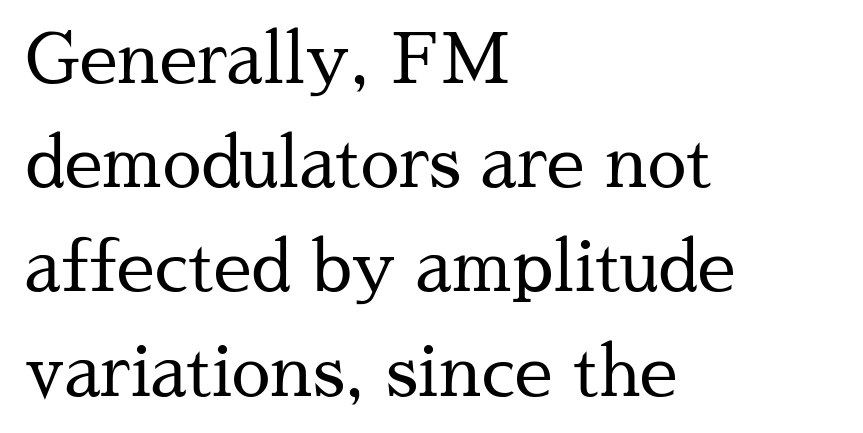
The image shows 69 px regular-weight serif type, upright; set left-aligned, normal line spacing (1.51x), normal letter spacing, not underlined; medium stroke contrast and a medium x-height.
